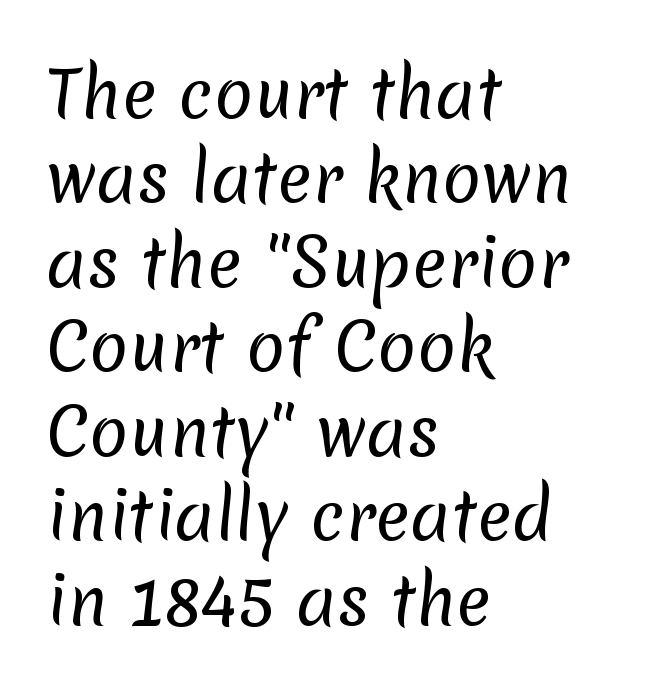
The image shows 65 px regular-weight sans-serif type; set left-aligned, normal line spacing (1.3x), normal letter spacing, not underlined; low stroke contrast and a medium x-height.
